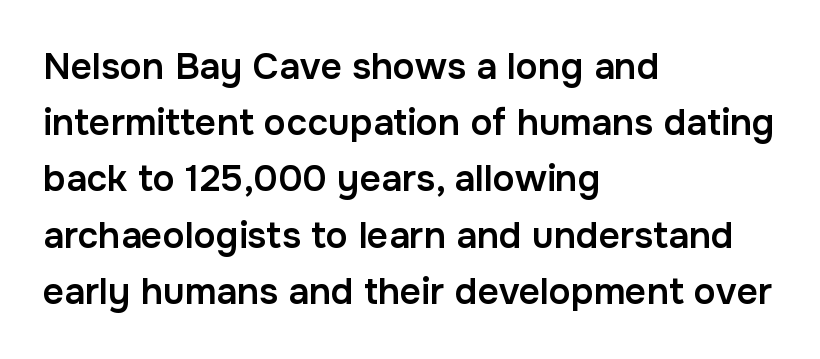
{"serif": "no", "italic": "no", "bold": "semi", "weight": "semibold", "width": "normal", "stroke_contrast": "low", "x_height": "medium", "monospaced": "no", "underline": "no", "align": "left", "line_spacing": "normal", "line_spacing_ratio": 1.52, "letter_spacing": "normal", "letter_spacing_em": 0.0, "glyph_px": 37}
